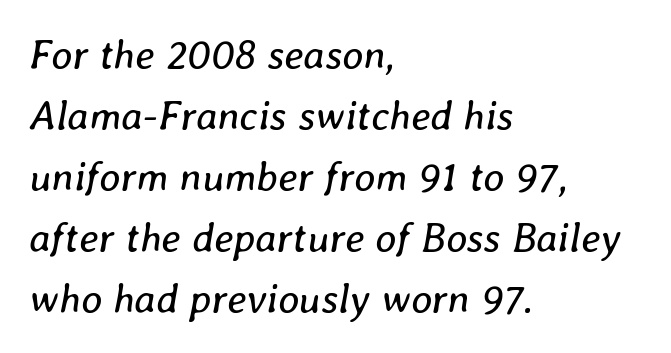
The image shows 41 px regular-weight type, italic (leaning right); set left-aligned, normal line spacing (1.49x), normal letter spacing, not underlined; low stroke contrast and a medium x-height.
